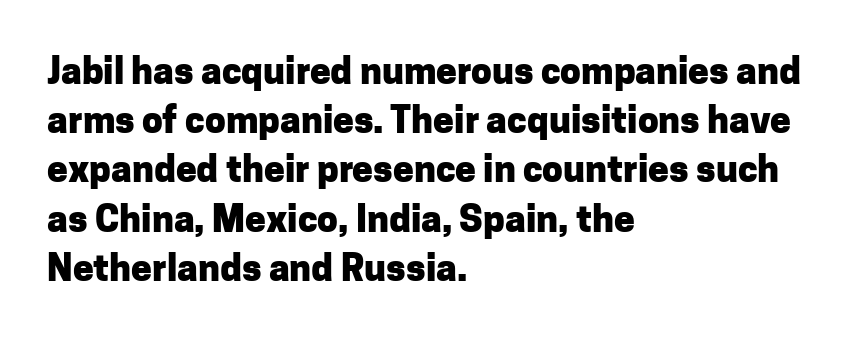
Q: Is the text bold? A: Yes.
Q: Is the text italic (slanted)? A: No, it is upright.
Q: Is the typeface a serif or a sans-serif typeface? A: Sans-serif.
Q: Is the text underlined? A: No.
Q: How is the paragraph aligned? A: Left-aligned.
Q: Is the spacing between letters normal or unusually wide? A: Normal.
Q: Is the spacing between lines tight, normal or loose? A: Normal.
Q: Width (condensed, normal, or wide)? A: Normal.
Q: Stroke contrast? A: Low.
Q: x-height? A: Medium.
Q: Monospaced? A: No.
